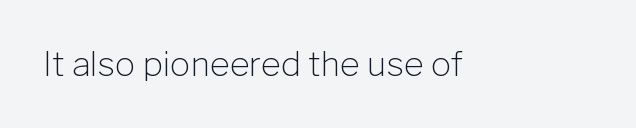
Letters have the restrained weight of plain body copy at most. This sample uses an upright cut, with every glyph sitting square on the baseline. Default kerning and tracking; the words read as compact shapes. The gap between lines stays unmarked.
